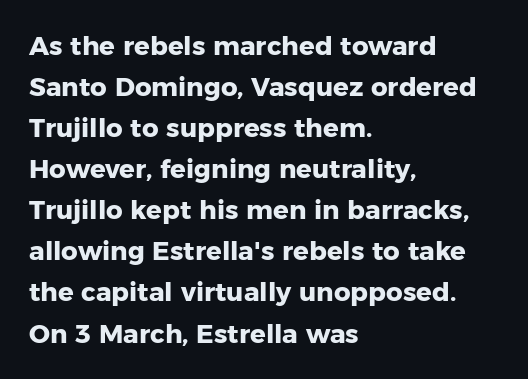
{"italic": "no", "bold": "yes", "underline": "no", "align": "left", "line_spacing": "normal", "line_spacing_ratio": 1.58, "letter_spacing": "normal", "letter_spacing_em": 0.0, "glyph_px": 26}
